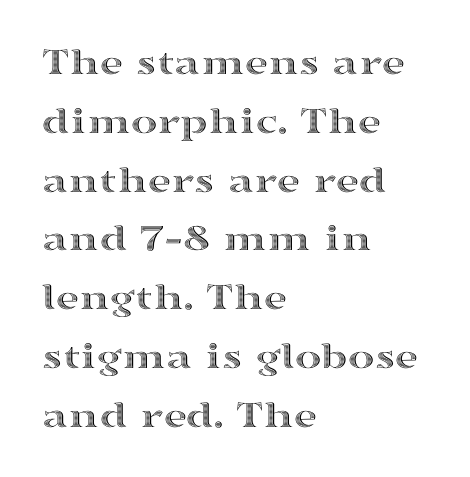
Q: Is the text italic (slanted)? A: No, it is upright.
Q: Is the text underlined? A: No.
Q: How is the paragraph aligned? A: Left-aligned.
Q: Is the spacing between letters normal or unusually wide? A: Normal.
Q: Is the spacing between lines tight, normal or loose? A: Normal.
Q: Width (condensed, normal, or wide)? A: Wide.
Q: x-height? A: Medium.
Q: Monospaced? A: No.
